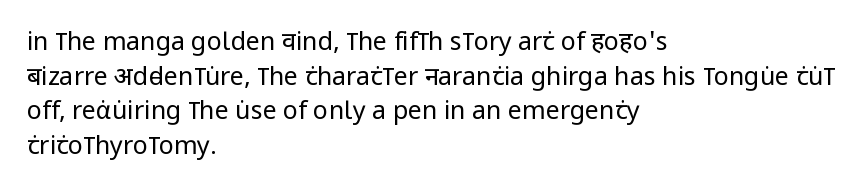
{"italic": "no", "bold": "no", "underline": "no", "align": "left", "line_spacing": "normal", "line_spacing_ratio": 1.39, "letter_spacing": "normal", "letter_spacing_em": 0.0, "glyph_px": 25}
